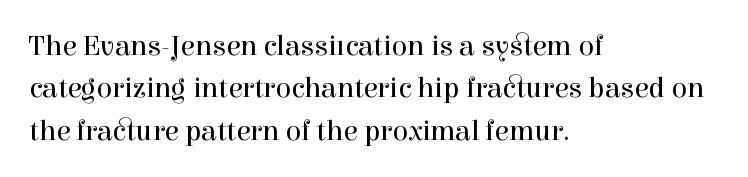
{"serif": "yes", "italic": "no", "bold": "no", "weight": "regular", "width": "normal", "x_height": "medium", "monospaced": "no", "underline": "no", "align": "left", "line_spacing": "normal", "line_spacing_ratio": 1.46, "letter_spacing": "normal", "letter_spacing_em": 0.0, "glyph_px": 29}
